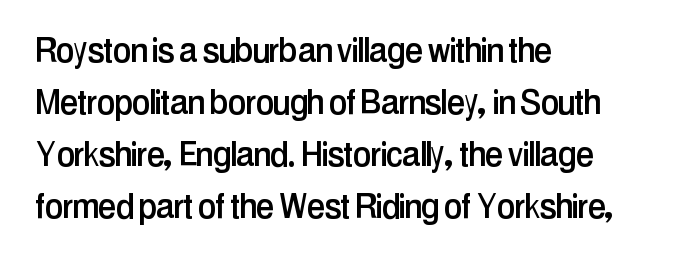
The image shows 41 px condensed sans-serif type, upright; set left-aligned, normal line spacing (1.27x), normal letter spacing, not underlined; low stroke contrast and a medium x-height.
